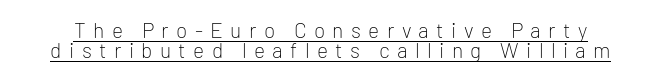
Underlining? Definitely there. The lettering holds an erect, upright posture throughout. The tracking jumps out immediately: characters are airy and widely separated. Vertically, the passage feels compressed, each row crowding the next. Stroke thickness stays within the range of a standard reading face or lighter.
